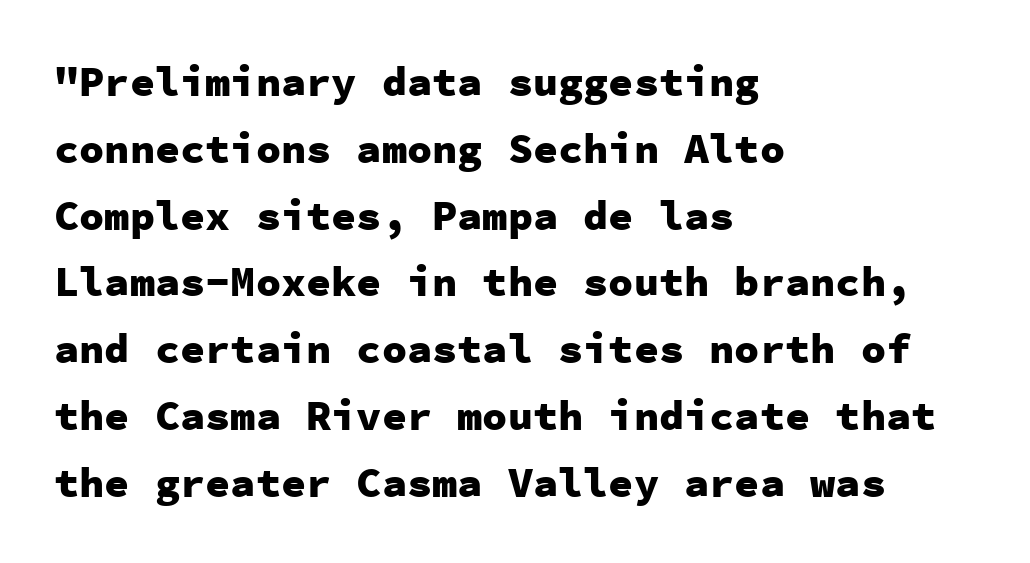
The image shows 42 px heavy sans-serif type, upright, monospaced; set left-aligned, normal line spacing (1.59x), normal letter spacing, not underlined; low stroke contrast and a medium x-height.
